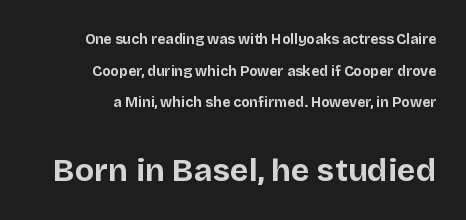
In this sample the second text group is rendered at the bigger scale. Italic? Not at all — the glyphs are vertical. Note the varied advance widths — an 'i' is clearly narrower than an 'm'. Visually the block forms a straight wall on the right and a jagged coastline on the left. Is there much room between lines? Yes — plenty of vertical air separates them.
